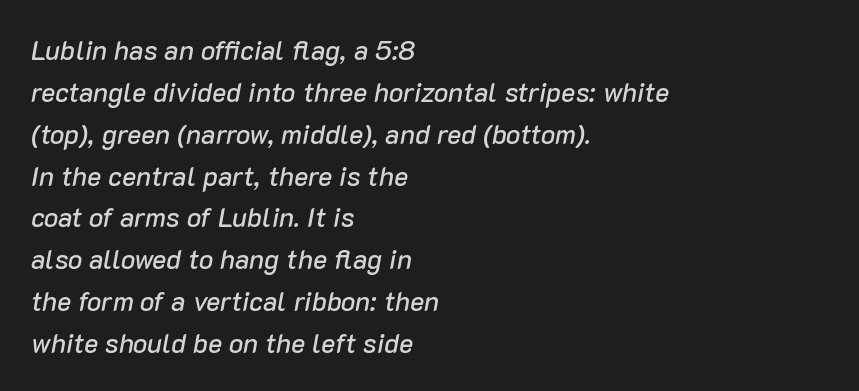
Q: Is the text italic (slanted)? A: Yes, it leans right by about 10 degrees.
Q: Is the text underlined? A: No.
Q: How is the paragraph aligned? A: Left-aligned.
Q: Is the spacing between letters normal or unusually wide? A: Normal.
Q: Is the spacing between lines tight, normal or loose? A: Normal.
